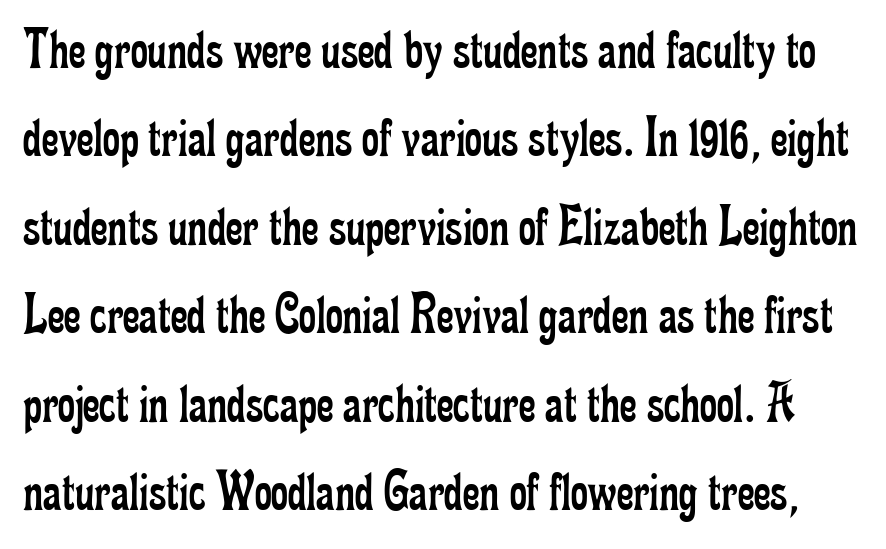
{"serif": "yes", "italic": "no", "bold": "no", "weight": "regular", "width": "condensed", "stroke_contrast": "low", "x_height": "small", "monospaced": "no", "underline": "no", "line_spacing": "normal", "line_spacing_ratio": 1.5, "letter_spacing": "normal", "letter_spacing_em": 0.0, "glyph_px": 59}
